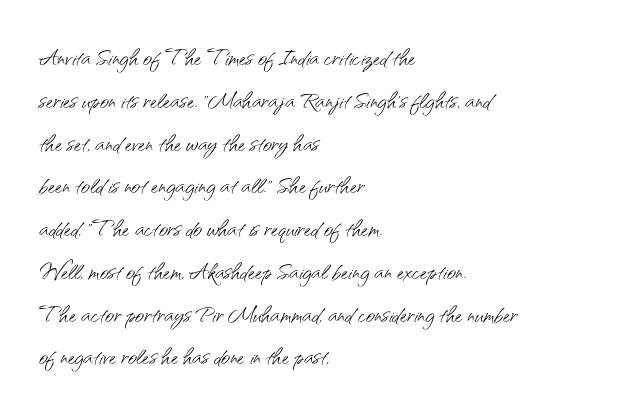
Only glyphs here, with clear space below each row. A classic flush-left, rag-right setting is used for this passage. Nobody touched the tracking dial on this one. Serifs: no, the terminals of the letterforms are clean. Weight: regular or lighter.
